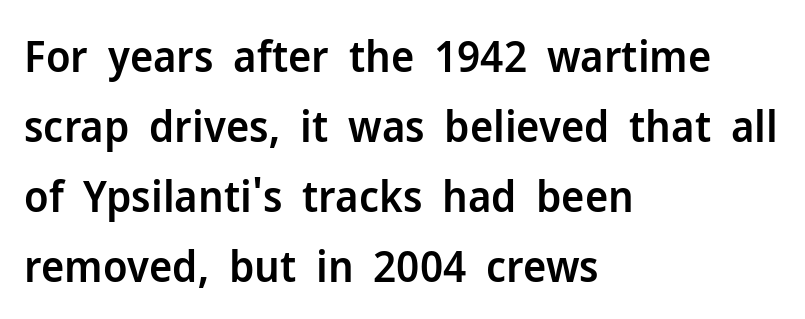
The image shows 44 px semibold sans-serif type, upright; set left-aligned, normal line spacing (1.59x), normal letter spacing, not underlined; low stroke contrast and a medium x-height.
